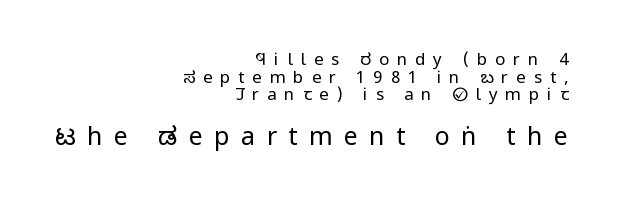
{"italic": "no", "bold": "no", "underline": "no", "align": "right", "line_spacing": "tight", "line_spacing_ratio": 1.03, "letter_spacing": "wide", "letter_spacing_em": 0.46, "larger_block": "second", "size_ratio": 1.47, "glyph_px": 25}
